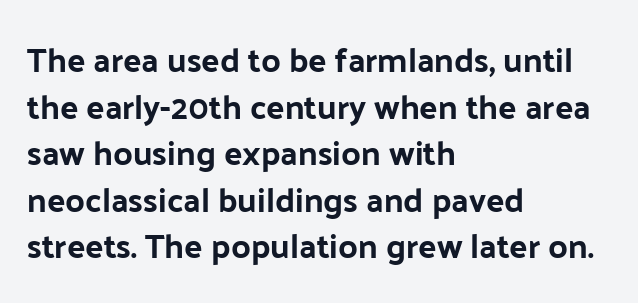
The image shows 34 px sans-serif type, upright; set left-aligned, normal line spacing (1.37x), normal letter spacing, not underlined; low stroke contrast and a medium x-height.
